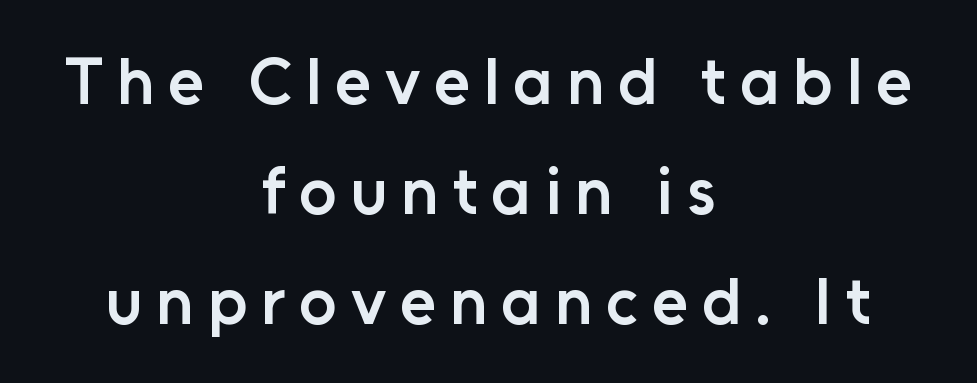
Each line is balanced around a shared central axis. The glyphs in this specimen are sans serif. Does the leading feel generous? No, just average. A typesetter would call this proportional, since set widths differ per character. The horizontal fit of the characters is loose and conspicuously gappy. The space directly below the letters is spotless.
